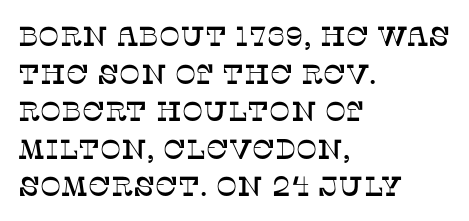
Each row of text sits above clean, open space. Does the copy run flush right? No — it runs flush left. The space between consecutive lines is moderate. This sample has the flowing, uneven cadence of proportional lettering. Tracking value appears to be zero — textbook default spacing.
